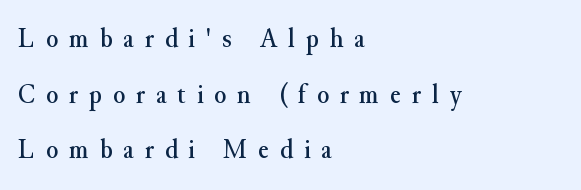
{"serif": "yes", "italic": "no", "width": "normal", "stroke_contrast": "medium", "x_height": "small", "monospaced": "no", "underline": "no", "align": "left", "line_spacing": "loose", "line_spacing_ratio": 1.99, "letter_spacing": "wide", "letter_spacing_em": 0.39, "glyph_px": 28}
